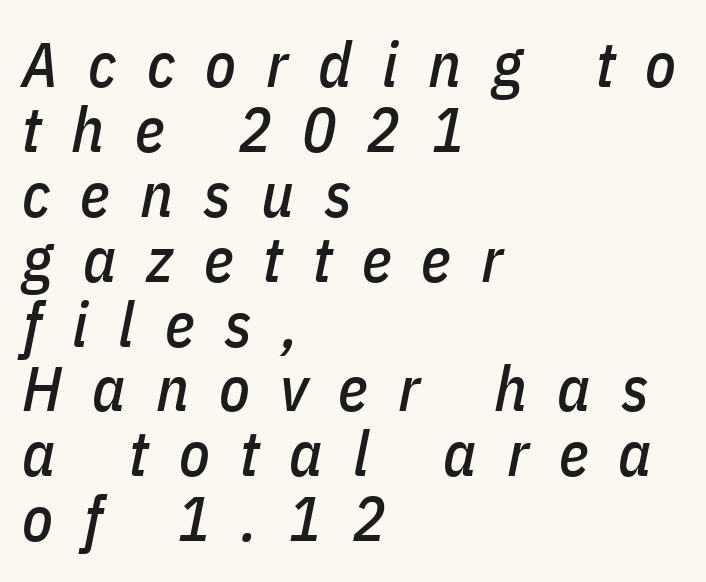
Q: Is the text italic (slanted)? A: Yes, it leans right by about 11 degrees.
Q: Is the text underlined? A: No.
Q: How is the paragraph aligned? A: Left-aligned.
Q: Is the spacing between letters normal or unusually wide? A: Unusually wide.
Q: Is the spacing between lines tight, normal or loose? A: Tight.
Q: Width (condensed, normal, or wide)? A: Condensed.
Q: Stroke contrast? A: Low.
Q: x-height? A: Medium.
Q: Monospaced? A: No.
